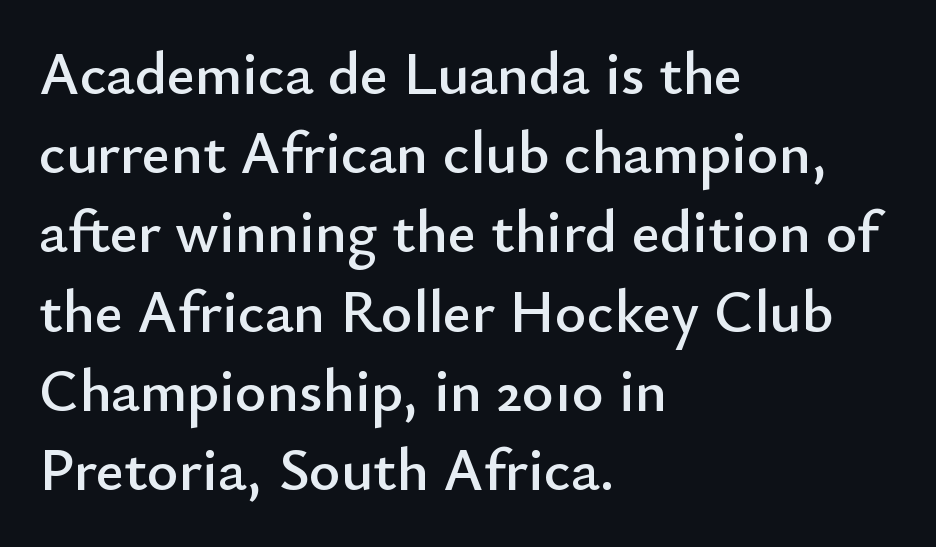
{"serif": "no", "italic": "no", "width": "normal", "stroke_contrast": "low", "x_height": "small", "monospaced": "no", "underline": "no", "align": "left", "line_spacing": "normal", "line_spacing_ratio": 1.32, "letter_spacing": "normal", "letter_spacing_em": 0.0, "glyph_px": 60}
